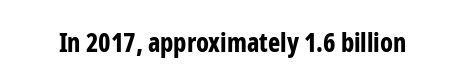
Q: Is the text bold? A: Yes.
Q: Is the text italic (slanted)? A: No, it is upright.
Q: Is the text underlined? A: No.
Q: Is the spacing between letters normal or unusually wide? A: Normal.
